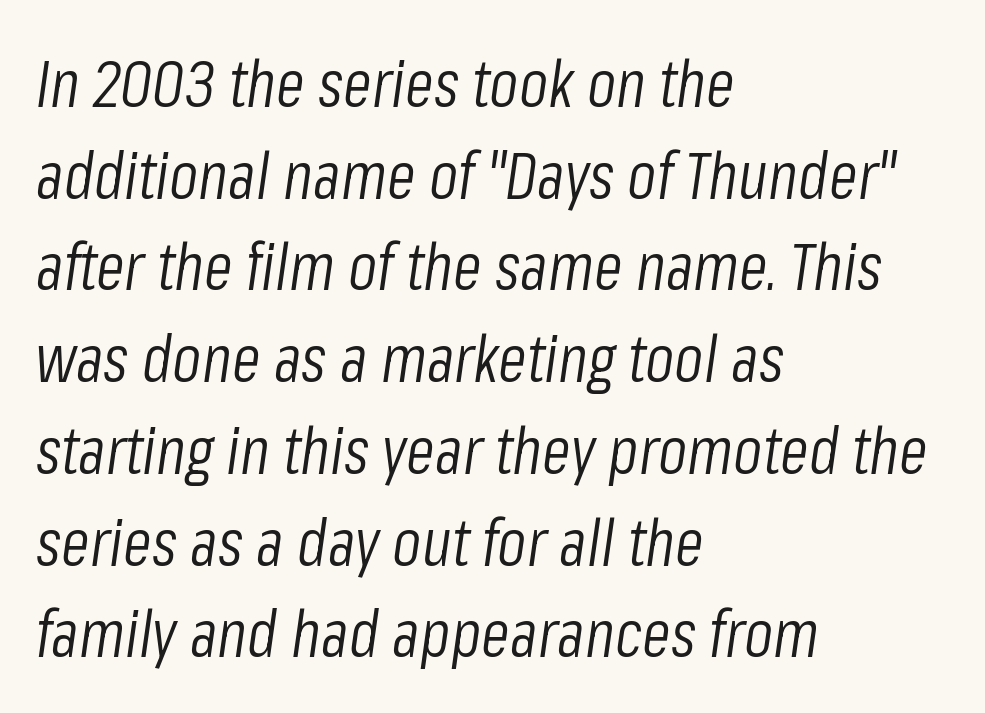
The face used here is proportionally spaced, like ordinary book or web type. When letters slant like this, we call the style italic. The passage shown is not underscored anywhere. Whoever set this chose a conventional vertical rhythm. The typesetting does not lean heavy: it is not bold.
